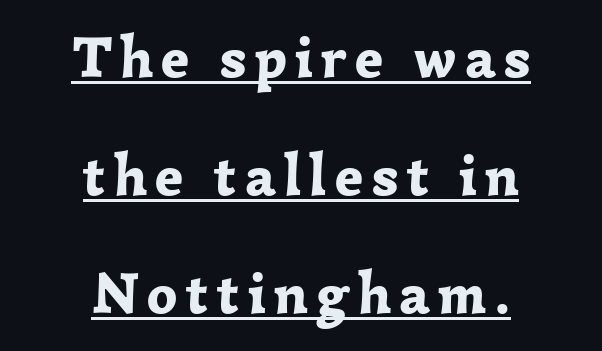
The image shows 59 px bold serif type, upright; set centered, loose line spacing (2.0x), underlined; low stroke contrast and a medium x-height.
